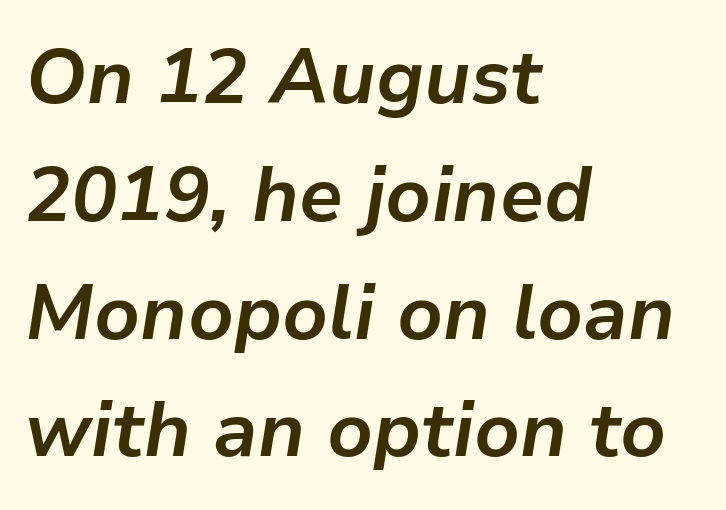
Q: Is the text bold? A: Yes.
Q: Is the text italic (slanted)? A: Yes, it leans right by about 9 degrees.
Q: Is the text underlined? A: No.
Q: How is the paragraph aligned? A: Left-aligned.
Q: Is the spacing between letters normal or unusually wide? A: Normal.
Q: Is the spacing between lines tight, normal or loose? A: Normal.
Q: Width (condensed, normal, or wide)? A: Normal.
Q: Stroke contrast? A: Low.
Q: x-height? A: Medium.
Q: Monospaced? A: No.
